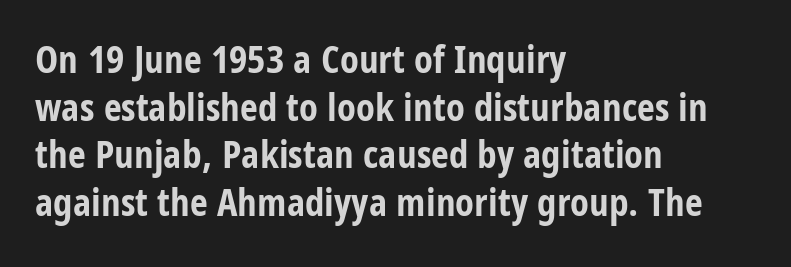
Q: Is the text bold? A: Yes.
Q: Is the text italic (slanted)? A: No, it is upright.
Q: Is the typeface a serif or a sans-serif typeface? A: Sans-serif.
Q: Is the text underlined? A: No.
Q: How is the paragraph aligned? A: Left-aligned.
Q: Is the spacing between letters normal or unusually wide? A: Normal.
Q: Width (condensed, normal, or wide)? A: Condensed.
Q: Stroke contrast? A: Low.
Q: x-height? A: Large.
Q: Monospaced? A: No.
